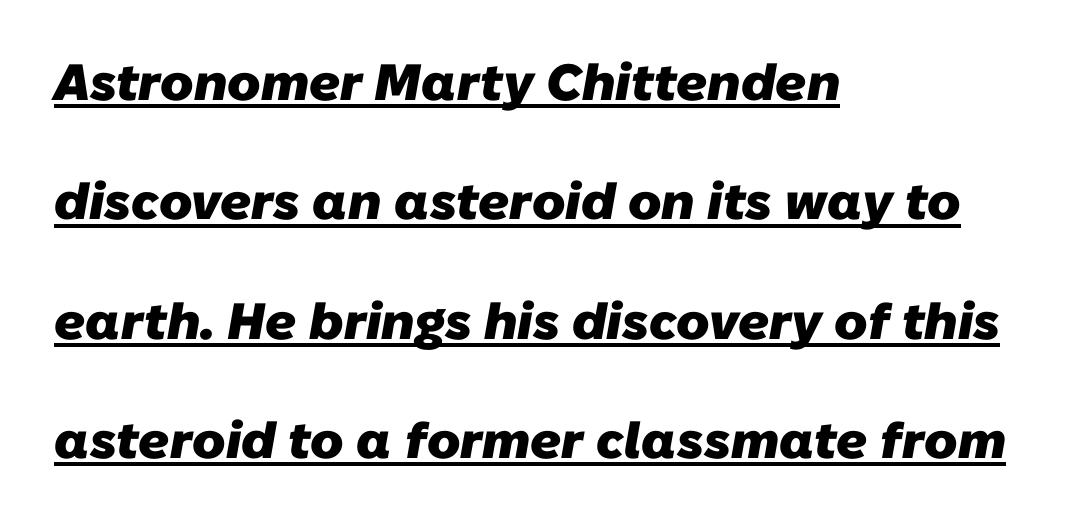
The image shows 51 px heavy sans-serif type; set left-aligned, loose line spacing (2.34x), normal letter spacing, underlined; low stroke contrast and a medium x-height.
